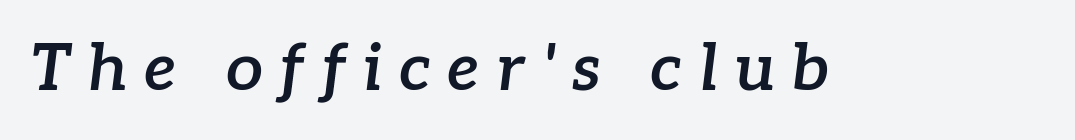
Q: Is the text bold? A: Semi-bold.
Q: Is the text italic (slanted)? A: Yes, it leans right by about 7 degrees.
Q: Is the typeface a serif or a sans-serif typeface? A: Serif.
Q: Is the text underlined? A: No.
Q: Is the spacing between letters normal or unusually wide? A: Unusually wide.
Q: Width (condensed, normal, or wide)? A: Normal.
Q: Stroke contrast? A: Low.
Q: x-height? A: Medium.
Q: Monospaced? A: No.
